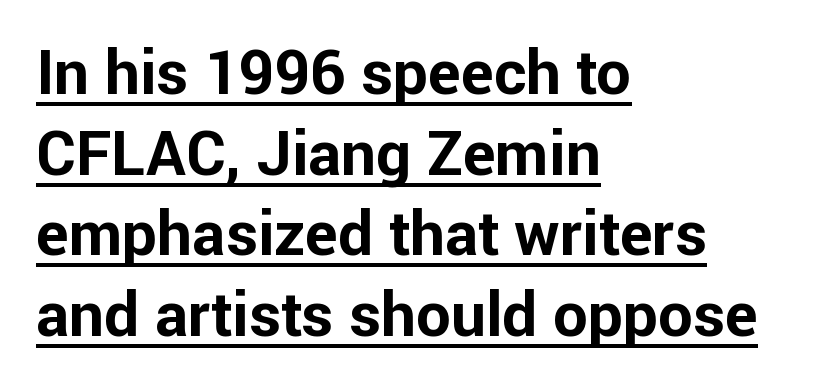
{"serif": "no", "italic": "no", "bold": "yes", "weight": "bold", "width": "normal", "stroke_contrast": "low", "x_height": "medium", "monospaced": "no", "underline": "yes", "align": "left", "line_spacing": "normal", "line_spacing_ratio": 1.3, "letter_spacing": "normal", "letter_spacing_em": 0.0, "glyph_px": 62}
